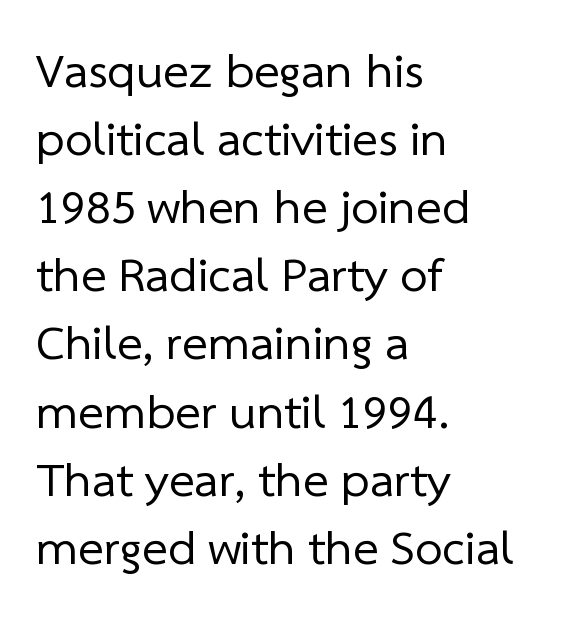
Q: Is the text bold? A: No.
Q: Is the typeface a serif or a sans-serif typeface? A: Sans-serif.
Q: Is the text underlined? A: No.
Q: How is the paragraph aligned? A: Left-aligned.
Q: Is the spacing between letters normal or unusually wide? A: Normal.
Q: Is the spacing between lines tight, normal or loose? A: Normal.
Q: Width (condensed, normal, or wide)? A: Normal.
Q: Stroke contrast? A: Low.
Q: x-height? A: Medium.
Q: Monospaced? A: No.
